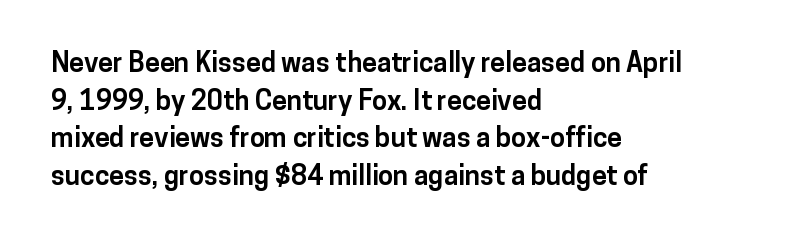
The image shows 27 px bold type, upright; set left-aligned, normal line spacing (1.39x), normal letter spacing, not underlined.
